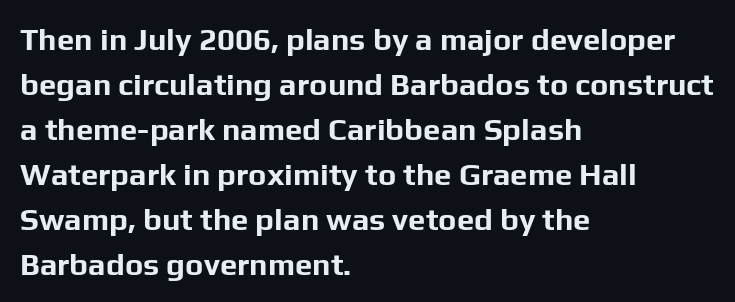
{"serif": "no", "italic": "no", "bold": "yes", "weight": "bold", "width": "normal", "stroke_contrast": "low", "x_height": "medium", "monospaced": "no", "underline": "no", "align": "left", "line_spacing": "normal", "line_spacing_ratio": 1.45, "letter_spacing": "normal", "letter_spacing_em": 0.0, "glyph_px": 31}
